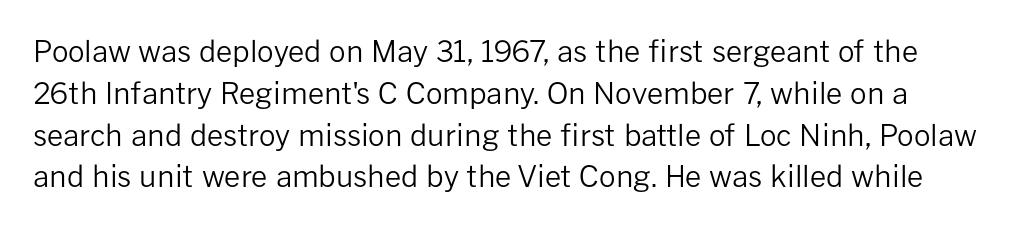
The font family rendered here belongs to the sans-serif group. Italic: no, the glyphs are upright roman. Looks like regular typesetting: each glyph gets only the width it needs. How would I describe the line gaps? Plain and ordinary. A quiet, ordinary-to-light weight characterises the typeface. Plain, unruled lines of type.
